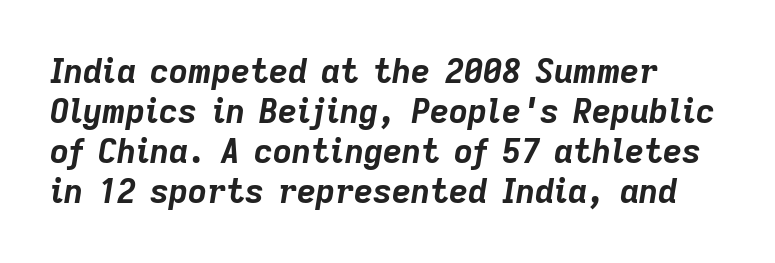
Compared with an ordinary text face, these strokes are far heavier — a full bold. When letters slant like this, we call the style italic. The rendering uses natural spacing where letterforms have individual widths. The gap between lines stays unmarked. Short note: letters normally spaced.
